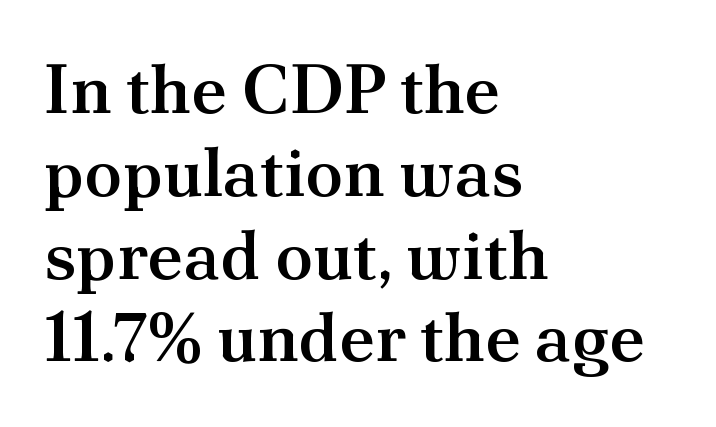
Q: Is the text bold? A: Semi-bold.
Q: Is the text italic (slanted)? A: No, it is upright.
Q: Is the typeface a serif or a sans-serif typeface? A: Serif.
Q: Is the text underlined? A: No.
Q: How is the paragraph aligned? A: Left-aligned.
Q: Is the spacing between letters normal or unusually wide? A: Normal.
Q: Width (condensed, normal, or wide)? A: Normal.
Q: Stroke contrast? A: Medium.
Q: x-height? A: Small.
Q: Monospaced? A: No.
